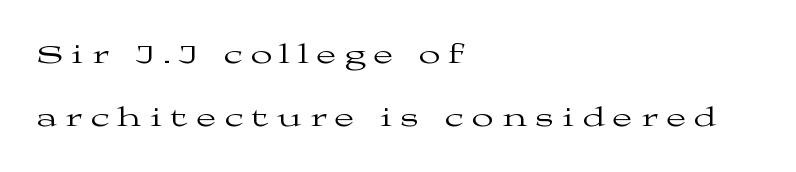
{"serif": "yes", "italic": "no", "bold": "no", "weight": "regular", "width": "wide", "stroke_contrast": "medium", "x_height": "medium", "monospaced": "no", "underline": "no", "align": "left", "line_spacing": "loose", "line_spacing_ratio": 2.25, "letter_spacing": "wide", "letter_spacing_em": 0.32, "glyph_px": 28}
